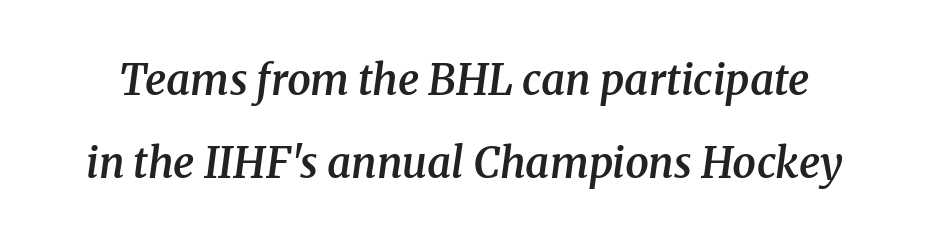
The passage shown is typed in a proportional face where columns would drift. Rule under the text: the space is simply empty. The glyphs have the mass of a demibold cut, below bold. Serifs: yes, visible at the terminals of the letterforms.
